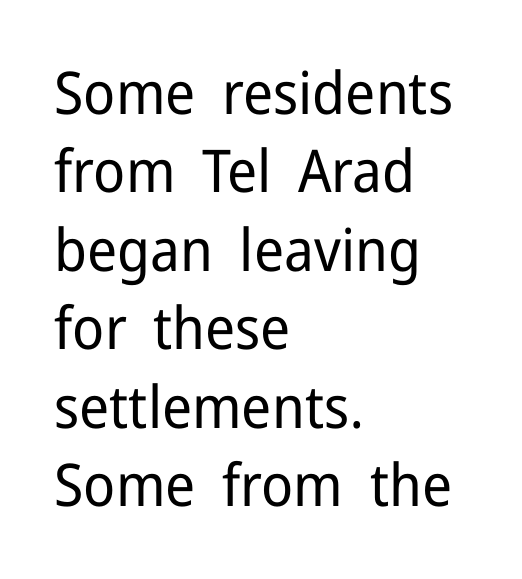
The image shows 59 px regular-weight sans-serif type, upright; set left-aligned, normal line spacing (1.33x), normal letter spacing, not underlined; low stroke contrast and a medium x-height.
